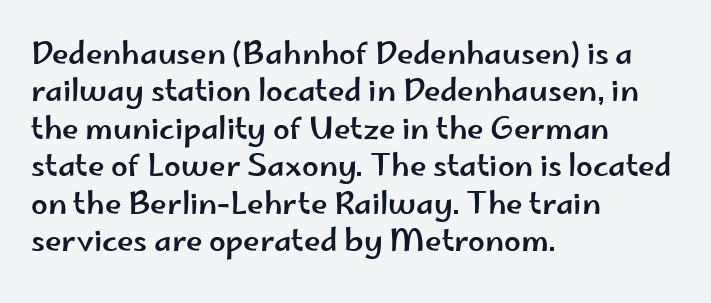
Serif or sans? Sans — the stroke terminals are bare. These lines are rendered in a variable-pitch font. Rule under the text: the space is simply empty. Spacing between characters is what you'd get straight out of the box. Short and long lines alike share a common starting point at left.
